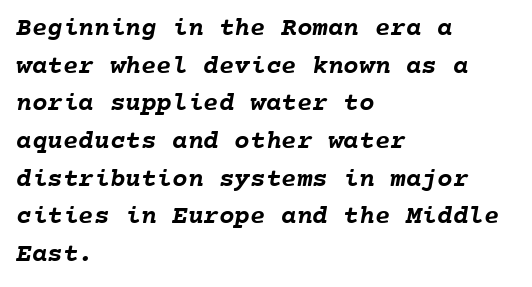
{"bold": "yes", "underline": "no", "align": "left", "line_spacing": "normal", "line_spacing_ratio": 1.45, "letter_spacing": "normal", "letter_spacing_em": 0.0, "glyph_px": 26}
